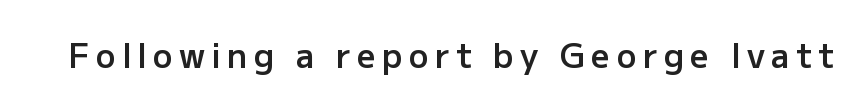
Spacing verdict: proportional, widths tailored to each character. Posture: vertical. The zone under the glyphs is completely vacant. Compared with an ordinary text face, these strokes are moderately heavier — a semibold. Nope, no serifs anywhere on these letters.
